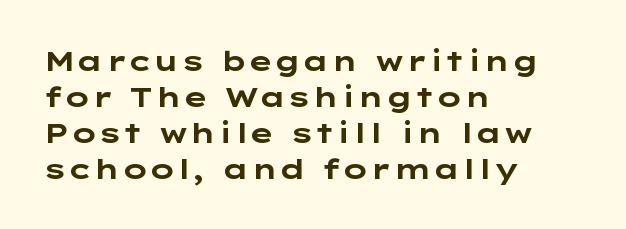
The image shows 28 px bold, wide sans-serif type, upright; set left-aligned, normal line spacing (1.28x), normal letter spacing, not underlined; low stroke contrast and a medium x-height.
